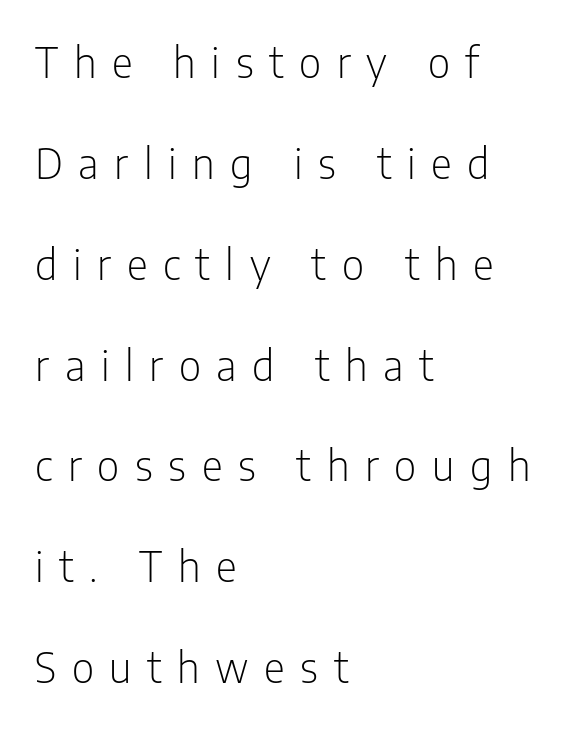
Q: Is the text bold? A: No.
Q: Is the text italic (slanted)? A: No, it is upright.
Q: Is the typeface a serif or a sans-serif typeface? A: Sans-serif.
Q: Is the text underlined? A: No.
Q: How is the paragraph aligned? A: Left-aligned.
Q: Is the spacing between letters normal or unusually wide? A: Unusually wide.
Q: Is the spacing between lines tight, normal or loose? A: Loose.
Q: Width (condensed, normal, or wide)? A: Condensed.
Q: Stroke contrast? A: Low.
Q: x-height? A: Medium.
Q: Monospaced? A: No.
